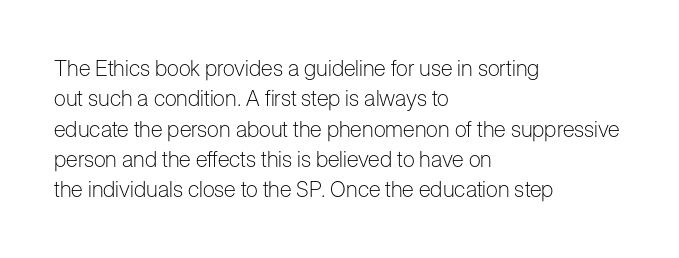
Q: Is the text bold? A: No.
Q: Is the text italic (slanted)? A: No, it is upright.
Q: Is the text underlined? A: No.
Q: How is the paragraph aligned? A: Left-aligned.
Q: Is the spacing between letters normal or unusually wide? A: Normal.
Q: Is the spacing between lines tight, normal or loose? A: Normal.
